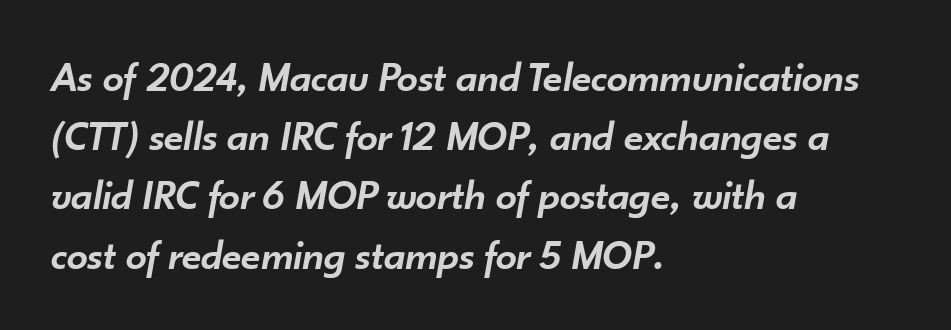
Q: Is the text bold? A: Semi-bold.
Q: Is the text italic (slanted)? A: Yes, it leans right by about 10 degrees.
Q: Is the text underlined? A: No.
Q: How is the paragraph aligned? A: Left-aligned.
Q: Is the spacing between letters normal or unusually wide? A: Normal.
Q: Is the spacing between lines tight, normal or loose? A: Normal.
Q: Width (condensed, normal, or wide)? A: Normal.
Q: Stroke contrast? A: Low.
Q: x-height? A: Small.
Q: Monospaced? A: No.
